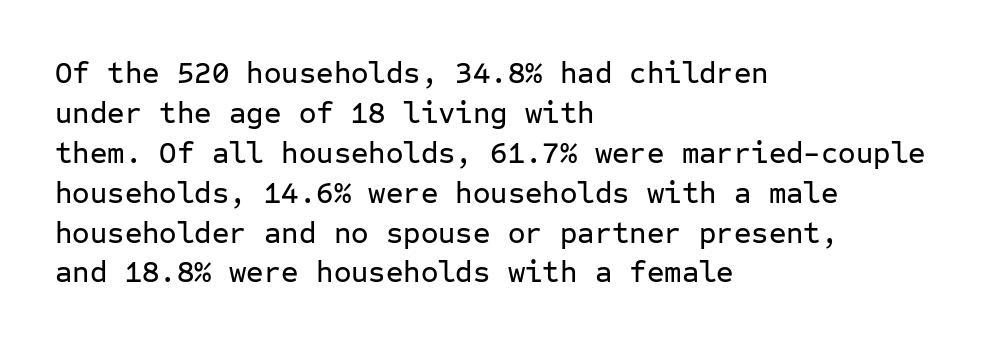
Q: Is the text italic (slanted)? A: No, it is upright.
Q: Is the typeface a serif or a sans-serif typeface? A: Sans-serif.
Q: Is the text underlined? A: No.
Q: How is the paragraph aligned? A: Left-aligned.
Q: Is the spacing between letters normal or unusually wide? A: Normal.
Q: Is the spacing between lines tight, normal or loose? A: Normal.
Q: Width (condensed, normal, or wide)? A: Normal.
Q: Stroke contrast? A: Low.
Q: x-height? A: Medium.
Q: Monospaced? A: Yes.
